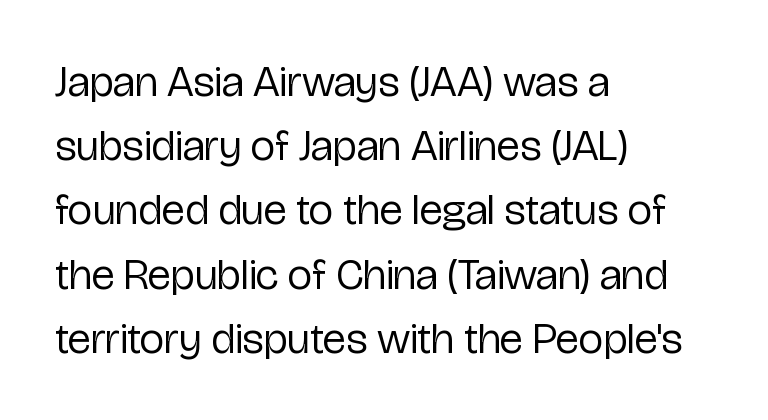
{"serif": "no", "italic": "no", "bold": "no", "weight": "regular", "width": "condensed", "stroke_contrast": "low", "x_height": "medium", "monospaced": "no", "underline": "no", "align": "left", "line_spacing": "normal", "line_spacing_ratio": 1.46, "letter_spacing": "normal", "letter_spacing_em": 0.0, "glyph_px": 44}
